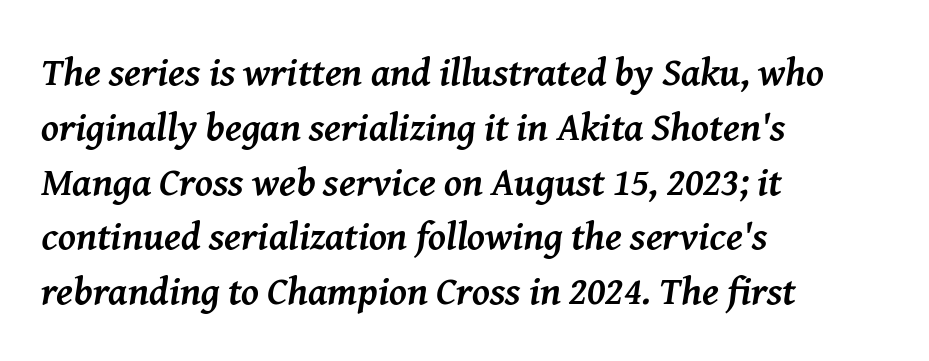
The image shows 40 px semibold serif type, italic (leaning right); set left-aligned, normal line spacing (1.37x), normal letter spacing, not underlined; medium stroke contrast and a medium x-height.
